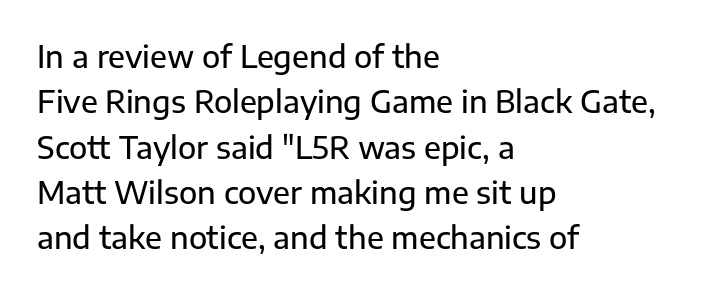
Rows of type keep a routine distance in the vertical direction. The letters stand straight up with perfectly vertical stems. The passage is arranged the way most books set body copy — flush left. A typesetter would call this proportional, since set widths differ per character. A typesetter would call this zero additional tracking.
